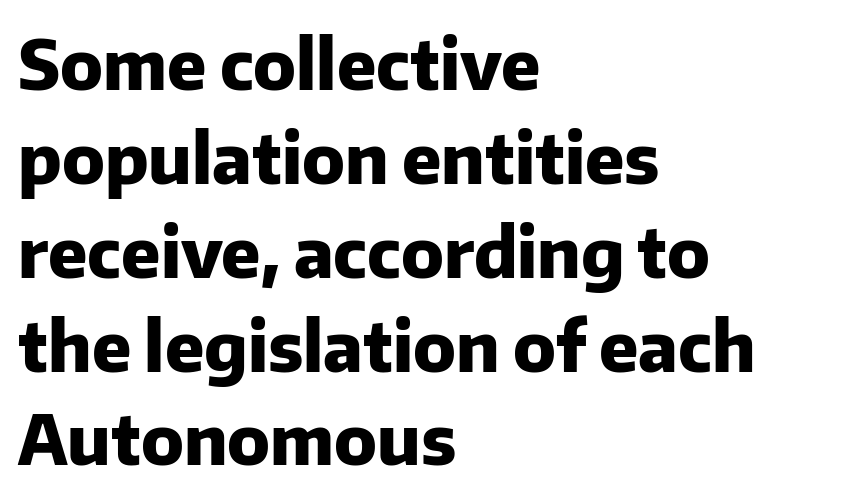
Q: Is the text bold? A: Yes.
Q: Is the text italic (slanted)? A: No, it is upright.
Q: Is the typeface a serif or a sans-serif typeface? A: Sans-serif.
Q: Is the text underlined? A: No.
Q: How is the paragraph aligned? A: Left-aligned.
Q: Is the spacing between letters normal or unusually wide? A: Normal.
Q: Is the spacing between lines tight, normal or loose? A: Normal.
Q: Width (condensed, normal, or wide)? A: Normal.
Q: Stroke contrast? A: Low.
Q: x-height? A: Medium.
Q: Monospaced? A: No.
